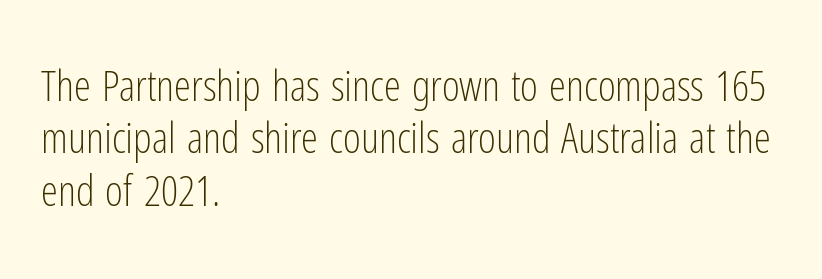
The image shows 43 px light, condensed sans-serif type, upright; set left-aligned, line spacing 1.22x, normal letter spacing, not underlined; low stroke contrast and a medium x-height.
